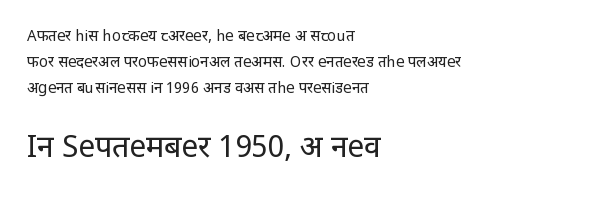
Q: Is the text bold? A: No.
Q: Is the text italic (slanted)? A: No, it is upright.
Q: Is the typeface a serif or a sans-serif typeface? A: Sans-serif.
Q: Is the text underlined? A: No.
Q: How is the paragraph aligned? A: Left-aligned.
Q: Is the spacing between letters normal or unusually wide? A: Normal.
Q: Which block of text is set in a larger size, the first (top) or the second (bottom)? A: The second (bottom) one.
Q: Width (condensed, normal, or wide)? A: Condensed.
Q: Stroke contrast? A: Low.
Q: x-height? A: Large.
Q: Monospaced? A: No.
